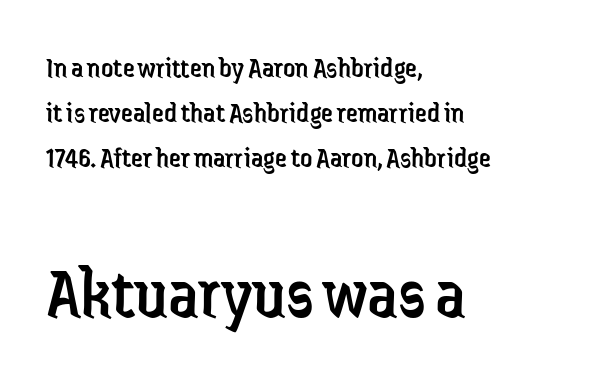
Q: Is the text bold? A: No.
Q: Is the text italic (slanted)? A: No, it is upright.
Q: Is the typeface a serif or a sans-serif typeface? A: Sans-serif.
Q: Is the text underlined? A: No.
Q: How is the paragraph aligned? A: Left-aligned.
Q: Is the spacing between letters normal or unusually wide? A: Normal.
Q: Is the spacing between lines tight, normal or loose? A: Normal.
Q: Which block of text is set in a larger size, the first (top) or the second (bottom)? A: The second (bottom) one.
Q: Width (condensed, normal, or wide)? A: Condensed.
Q: Stroke contrast? A: Low.
Q: x-height? A: Medium.
Q: Monospaced? A: No.
